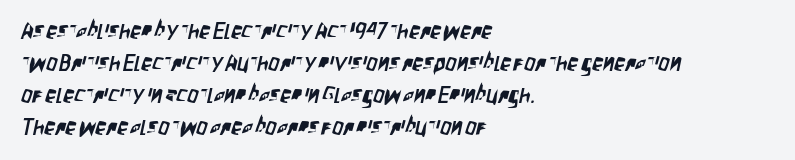
The image shows 22 px text type; set left-aligned, normal line spacing (1.46x), normal letter spacing, not underlined.
